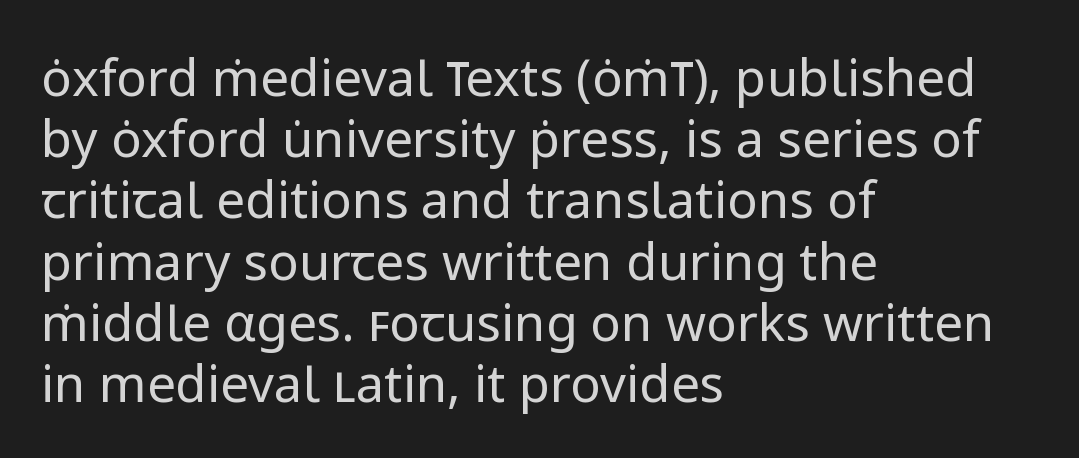
Q: Is the text bold? A: No.
Q: Is the text italic (slanted)? A: No, it is upright.
Q: Is the typeface a serif or a sans-serif typeface? A: Sans-serif.
Q: Is the text underlined? A: No.
Q: How is the paragraph aligned? A: Left-aligned.
Q: Is the spacing between letters normal or unusually wide? A: Normal.
Q: Width (condensed, normal, or wide)? A: Normal.
Q: Stroke contrast? A: Low.
Q: x-height? A: Medium.
Q: Monospaced? A: No.
